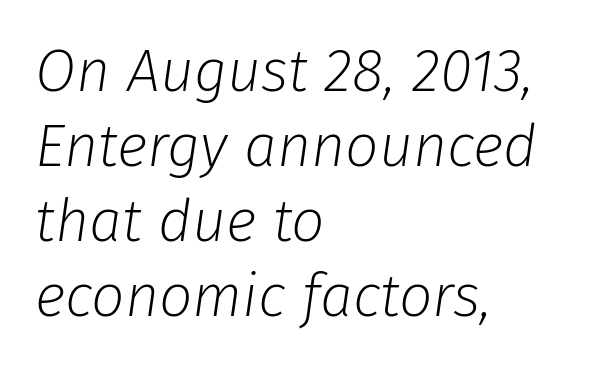
{"italic": "yes", "lean": "right", "slant_degrees": 8, "bold": "no", "weight": "light", "width": "normal", "stroke_contrast": "low", "x_height": "medium", "monospaced": "no", "underline": "no", "align": "left", "line_spacing": "normal", "line_spacing_ratio": 1.27, "letter_spacing": "normal", "letter_spacing_em": 0.0, "glyph_px": 59}
